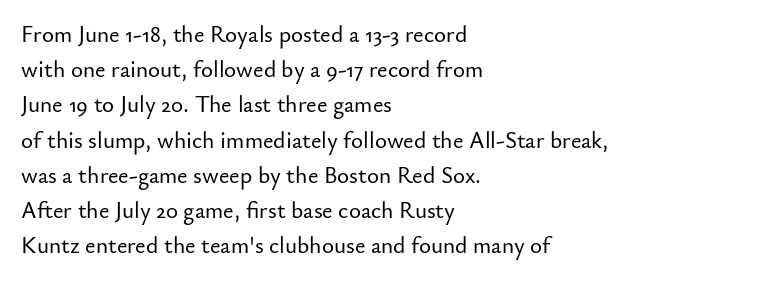
The designer left line spacing at the default. The face used here is rendered with its standard letterfit. The letters stand upright; this is a roman face. The rag falls on the right side of this text block. The words here are not underlined.
